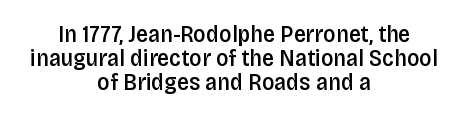
The image shows 24 px text type, upright; set centered, tight line spacing (1.0x), normal letter spacing, not underlined.
